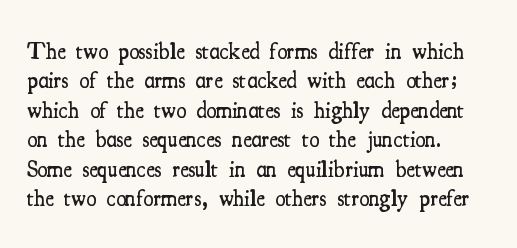
Q: Is the text bold? A: Semi-bold.
Q: Is the text italic (slanted)? A: No, it is upright.
Q: Is the text underlined? A: No.
Q: How is the paragraph aligned? A: Left-aligned.
Q: Is the spacing between letters normal or unusually wide? A: Normal.
Q: Is the spacing between lines tight, normal or loose? A: Normal.
